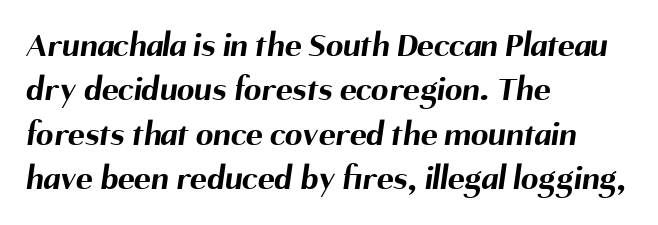
The lines sit at an ordinary, default distance from one another. Varying glyph widths throughout — classic text-font behaviour. Classification — sans serif. Each glyph is drawn with heavy, bold strokes.
